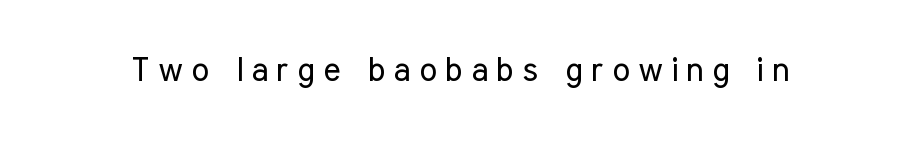
Q: Is the text bold? A: No.
Q: Is the text italic (slanted)? A: No, it is upright.
Q: Is the typeface a serif or a sans-serif typeface? A: Sans-serif.
Q: Is the text underlined? A: No.
Q: Is the spacing between letters normal or unusually wide? A: Unusually wide.
Q: Width (condensed, normal, or wide)? A: Condensed.
Q: Stroke contrast? A: Low.
Q: x-height? A: Medium.
Q: Monospaced? A: No.
